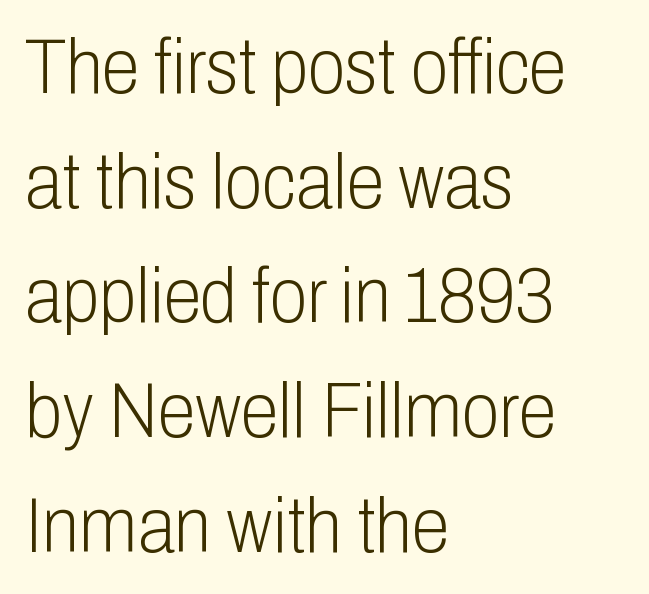
Q: Is the text bold? A: No.
Q: Is the text italic (slanted)? A: No, it is upright.
Q: Is the typeface a serif or a sans-serif typeface? A: Sans-serif.
Q: Is the text underlined? A: No.
Q: How is the paragraph aligned? A: Left-aligned.
Q: Is the spacing between letters normal or unusually wide? A: Normal.
Q: Is the spacing between lines tight, normal or loose? A: Normal.
Q: Width (condensed, normal, or wide)? A: Condensed.
Q: Stroke contrast? A: Low.
Q: x-height? A: Medium.
Q: Monospaced? A: No.
